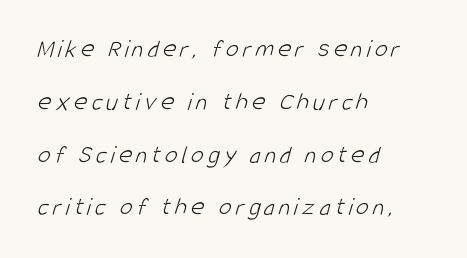
The image shows 26 px text type; set left-aligned, loose line spacing (2.03x), not underlined.
